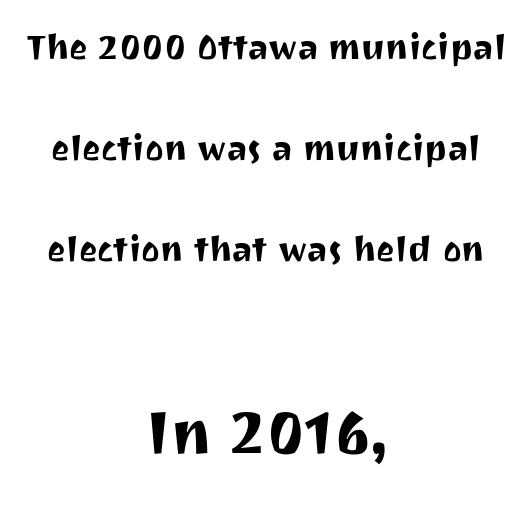
The image shows 77 px sans-serif type, upright; set centered, loose line spacing (2.29x), normal letter spacing, not underlined; the second (bottom) block is 1.75x larger; medium stroke contrast and a medium x-height.
